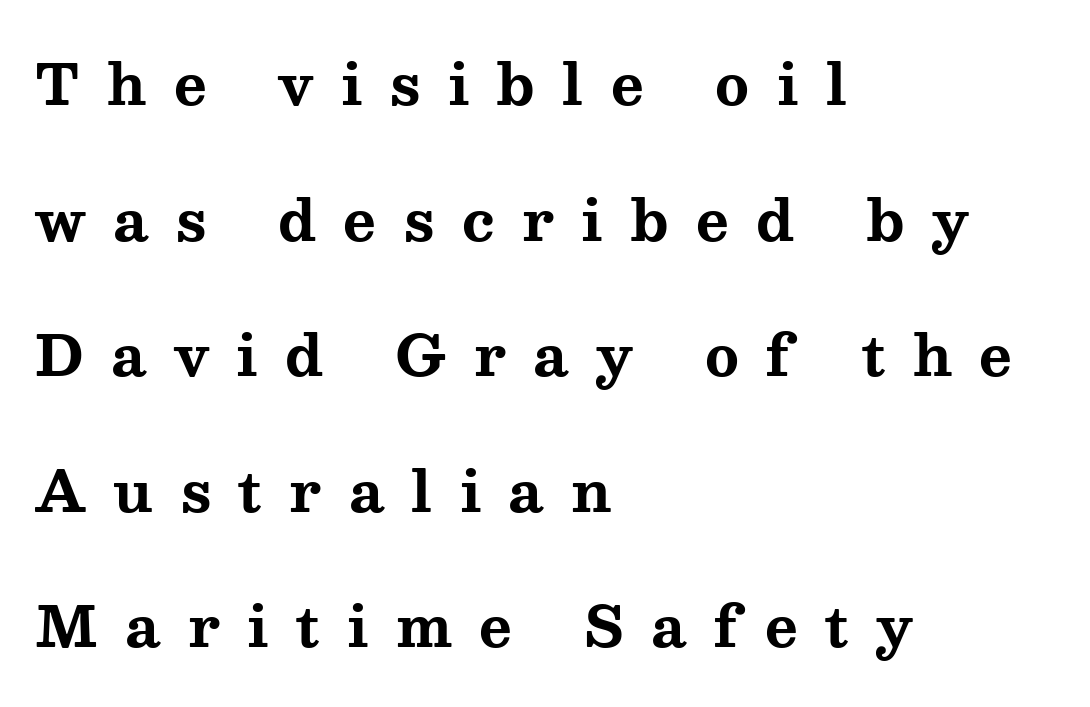
Alignment: flush left. The specimen omits any rule beneath the text block's lines. This sample uses an upright cut, with every glyph sitting square on the baseline. Note: serifs present on the glyphs. The rendering uses natural spacing where letterforms have individual widths.
